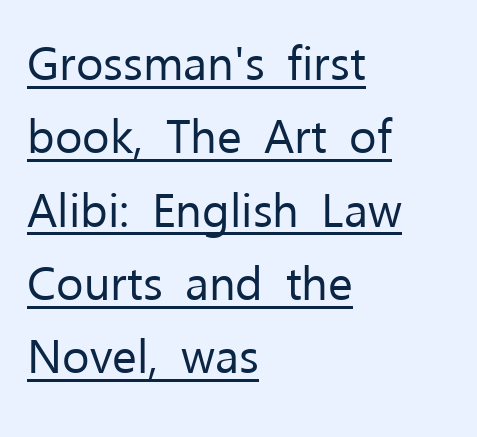
Classification — sans serif. This sample has the flowing, uneven cadence of proportional lettering. It's the straight-up-and-down kind of type. Vertical stems look standard width or narrower in stroke.
